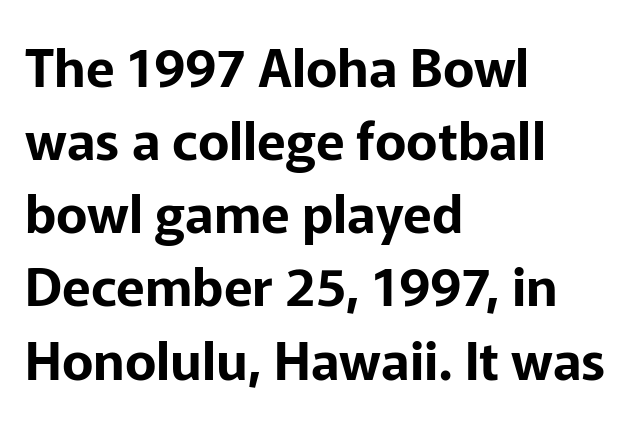
{"serif": "no", "italic": "no", "width": "normal", "stroke_contrast": "low", "x_height": "medium", "monospaced": "no", "underline": "no", "align": "left", "line_spacing": "normal", "line_spacing_ratio": 1.38, "letter_spacing": "normal", "letter_spacing_em": 0.0, "glyph_px": 53}
